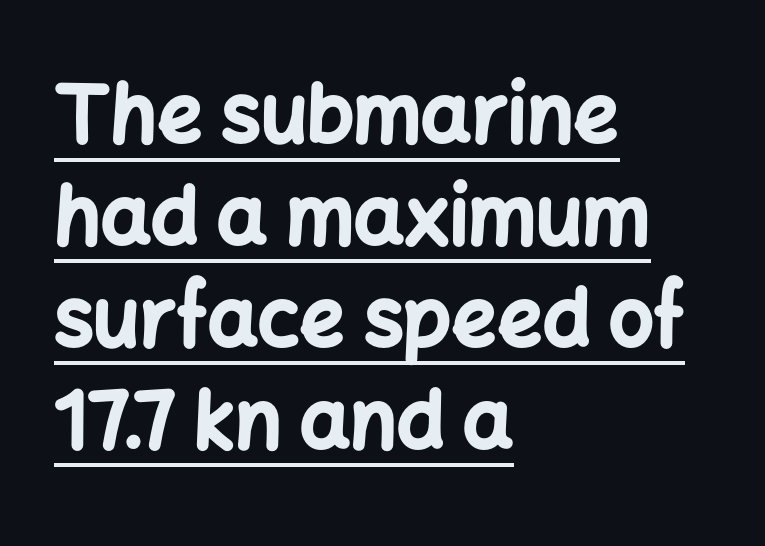
Q: Is the text bold? A: Yes.
Q: Is the text italic (slanted)? A: No, it is upright.
Q: Is the typeface a serif or a sans-serif typeface? A: Sans-serif.
Q: Is the text underlined? A: Yes.
Q: How is the paragraph aligned? A: Left-aligned.
Q: Is the spacing between letters normal or unusually wide? A: Normal.
Q: Is the spacing between lines tight, normal or loose? A: Normal.
Q: Width (condensed, normal, or wide)? A: Normal.
Q: Stroke contrast? A: Low.
Q: x-height? A: Medium.
Q: Monospaced? A: No.
